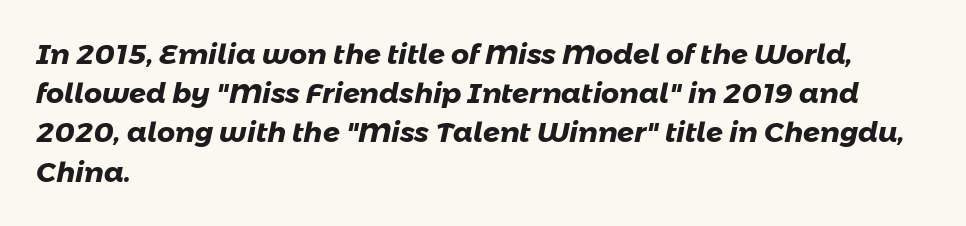
You could not count columns in this text — the font is proportionally spaced. The passage shown is typeset with a sans-serif family. Pretty heavy lettering here — definitely bold. The baseline area is clear. Each line starts at the same left margin while the right side varies.
